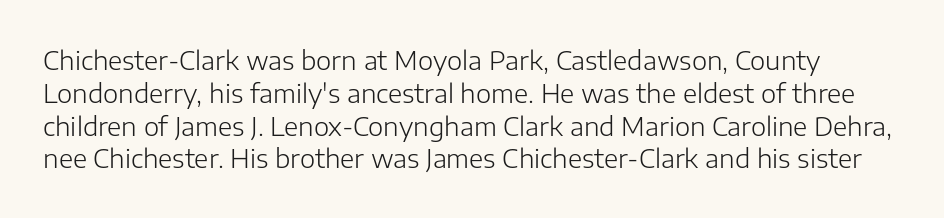
Q: Is the text bold? A: No.
Q: Is the text italic (slanted)? A: No, it is upright.
Q: Is the text underlined? A: No.
Q: Is the spacing between letters normal or unusually wide? A: Normal.
Q: Is the spacing between lines tight, normal or loose? A: Normal.
